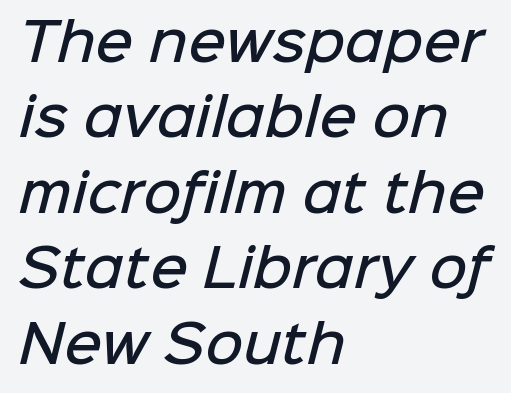
{"serif": "no", "bold": "semi", "weight": "semibold", "width": "normal", "stroke_contrast": "low", "x_height": "medium", "monospaced": "no", "underline": "no", "align": "left", "line_spacing": "normal", "line_spacing_ratio": 1.45, "letter_spacing": "normal", "letter_spacing_em": 0.0, "glyph_px": 52}
